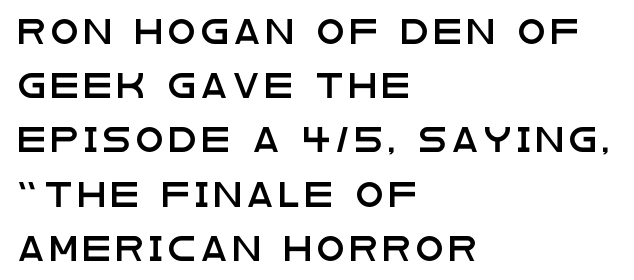
Q: Is the text italic (slanted)? A: No, it is upright.
Q: Is the text underlined? A: No.
Q: How is the paragraph aligned? A: Left-aligned.
Q: Is the spacing between letters normal or unusually wide? A: Unusually wide.
Q: Is the spacing between lines tight, normal or loose? A: Loose.
